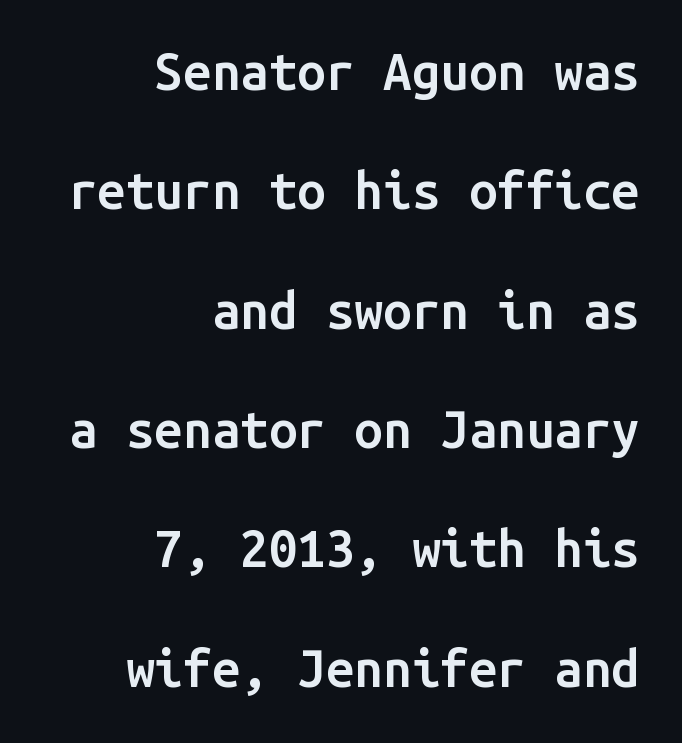
The image shows 51 px semibold sans-serif type, upright, monospaced; set right-aligned, loose line spacing (2.34x), normal letter spacing, not underlined; low stroke contrast and a medium x-height.
